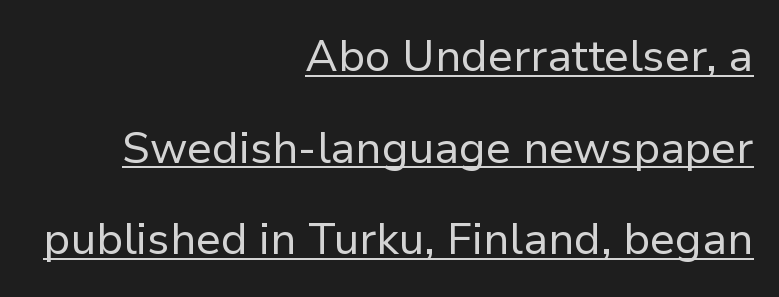
Q: Is the text bold? A: No.
Q: Is the text italic (slanted)? A: No, it is upright.
Q: Is the typeface a serif or a sans-serif typeface? A: Sans-serif.
Q: Is the text underlined? A: Yes.
Q: How is the paragraph aligned? A: Right-aligned.
Q: Is the spacing between letters normal or unusually wide? A: Normal.
Q: Is the spacing between lines tight, normal or loose? A: Loose.
Q: Width (condensed, normal, or wide)? A: Normal.
Q: Stroke contrast? A: Low.
Q: x-height? A: Medium.
Q: Monospaced? A: No.
